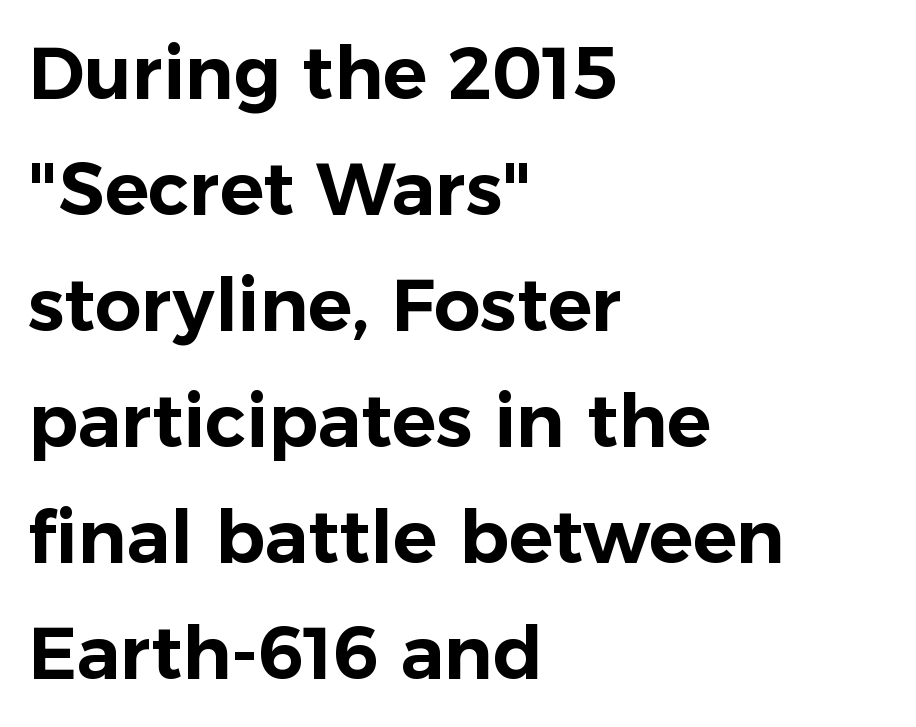
{"serif": "no", "italic": "no", "width": "normal", "stroke_contrast": "low", "x_height": "medium", "monospaced": "no", "underline": "no", "align": "left", "line_spacing": "normal", "line_spacing_ratio": 1.59, "letter_spacing": "normal", "letter_spacing_em": 0.0, "glyph_px": 73}
